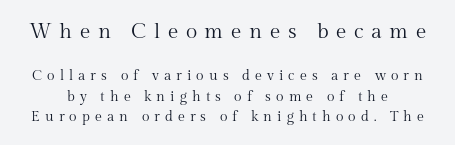
The emphasis by scale lands on block number one, above. The leading is moderate, giving the passage an even texture. Bold? No — there's no thickening of the strokes. The baseline area is clear.
